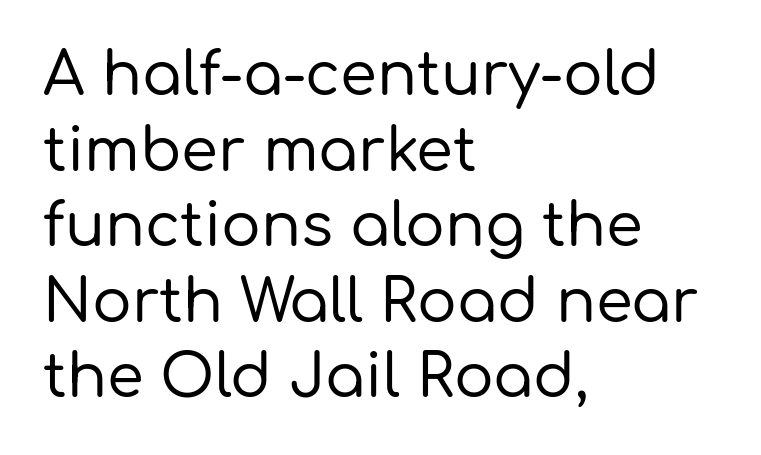
Q: Is the text italic (slanted)? A: No, it is upright.
Q: Is the typeface a serif or a sans-serif typeface? A: Sans-serif.
Q: Is the text underlined? A: No.
Q: How is the paragraph aligned? A: Left-aligned.
Q: Is the spacing between letters normal or unusually wide? A: Normal.
Q: Is the spacing between lines tight, normal or loose? A: Normal.
Q: Width (condensed, normal, or wide)? A: Normal.
Q: Stroke contrast? A: Low.
Q: x-height? A: Medium.
Q: Monospaced? A: No.
